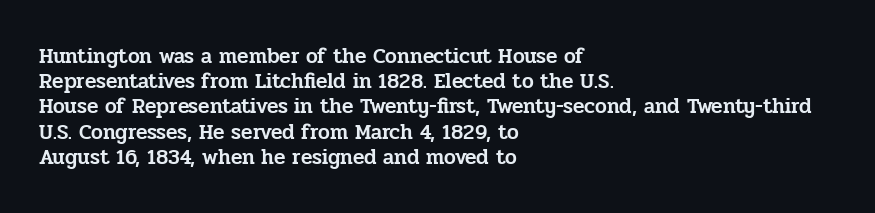
Posture: straight, roman, zero tilt. A clean baseline with only descenders dipping below it. Does the copy run flush right? No — it runs flush left. Tracking value appears to be zero — textbook default spacing.
